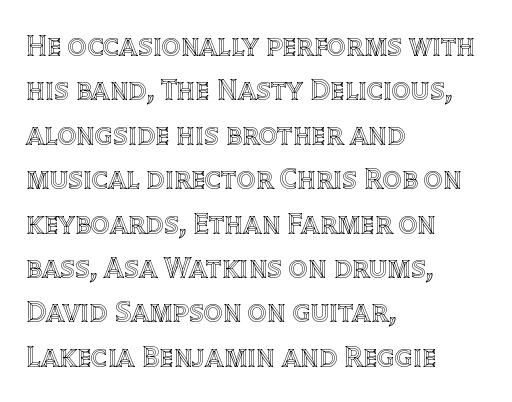
Check under the words: just untouched page. Do the characters align in a grid? No, the font is proportional. The typography opts for an upright posture over an oblique one. These lines sit exactly where default settings would place them. Spacing between characters is what you'd get straight out of the box. Notice how the passage keeps a crisp vertical edge on the left only.
